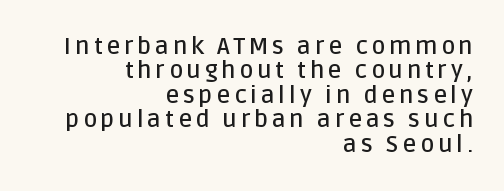
Q: Is the text bold? A: Semi-bold.
Q: Is the text italic (slanted)? A: No, it is upright.
Q: Is the text underlined? A: No.
Q: How is the paragraph aligned? A: Right-aligned.
Q: Is the spacing between lines tight, normal or loose? A: Tight.
